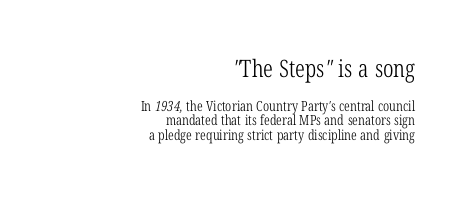
The image shows 24 px text type; set right-aligned, tight line spacing (1.06x), normal letter spacing, not underlined; the first (top) block is 1.71x larger.
